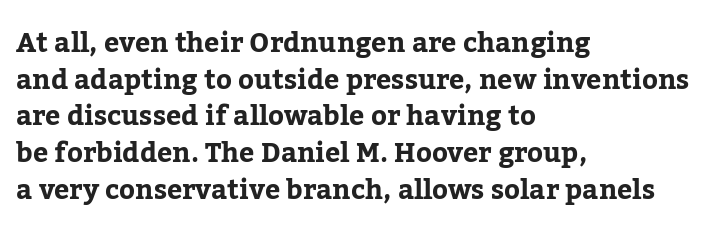
Q: Is the text bold? A: Yes.
Q: Is the text italic (slanted)? A: No, it is upright.
Q: Is the text underlined? A: No.
Q: How is the paragraph aligned? A: Left-aligned.
Q: Is the spacing between letters normal or unusually wide? A: Normal.
Q: Is the spacing between lines tight, normal or loose? A: Normal.
